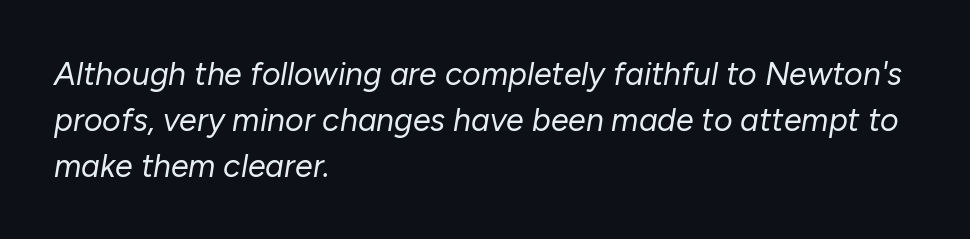
The image shows 32 px regular-weight type, italic (leaning right); set left-aligned, normal line spacing (1.43x), normal letter spacing, not underlined; low stroke contrast and a medium x-height.
